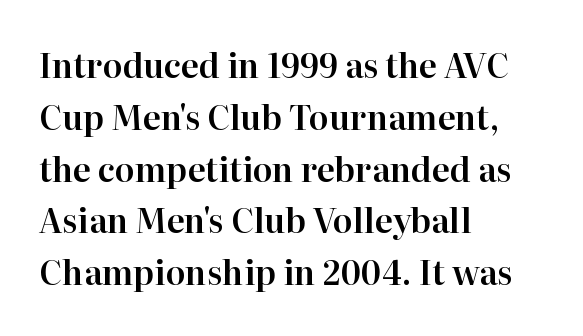
The face used here is proportionally spaced, like ordinary book or web type. Compared with a centered layout, this one pins lines to the left instead. A typesetter would call this leading conventional body-copy spacing. Words float on clear page, feet unadorned. The line texture is even and compact thanks to regular tracking. Unlike a clean sans, this face finishes its strokes with serifs.
